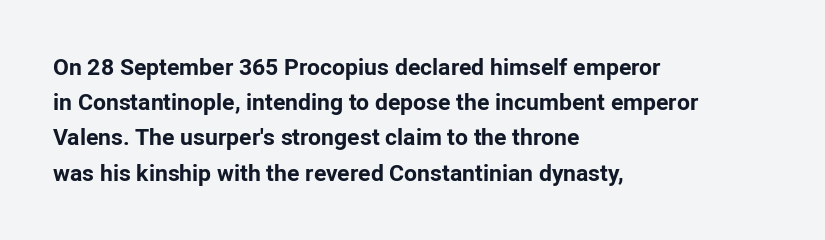
The image shows 23 px bold type, upright; set left-aligned, normal line spacing (1.53x), normal letter spacing, not underlined.
